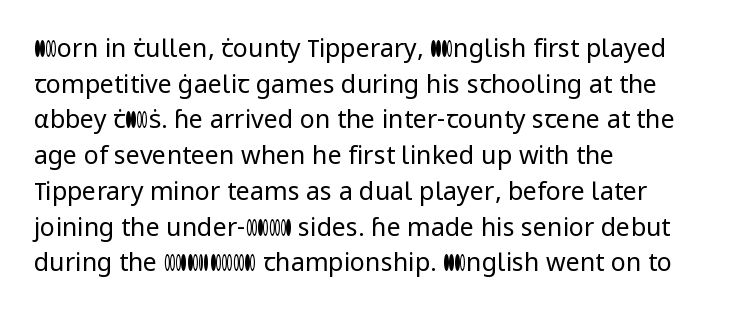
No word sits above an underline. These lines stack with their left ends in a neat column. The line-height multiplier appears to be the usual default. Ordinary non-slanted type is in use. Students, note that the glyphs here touch the page at normal intervals.
